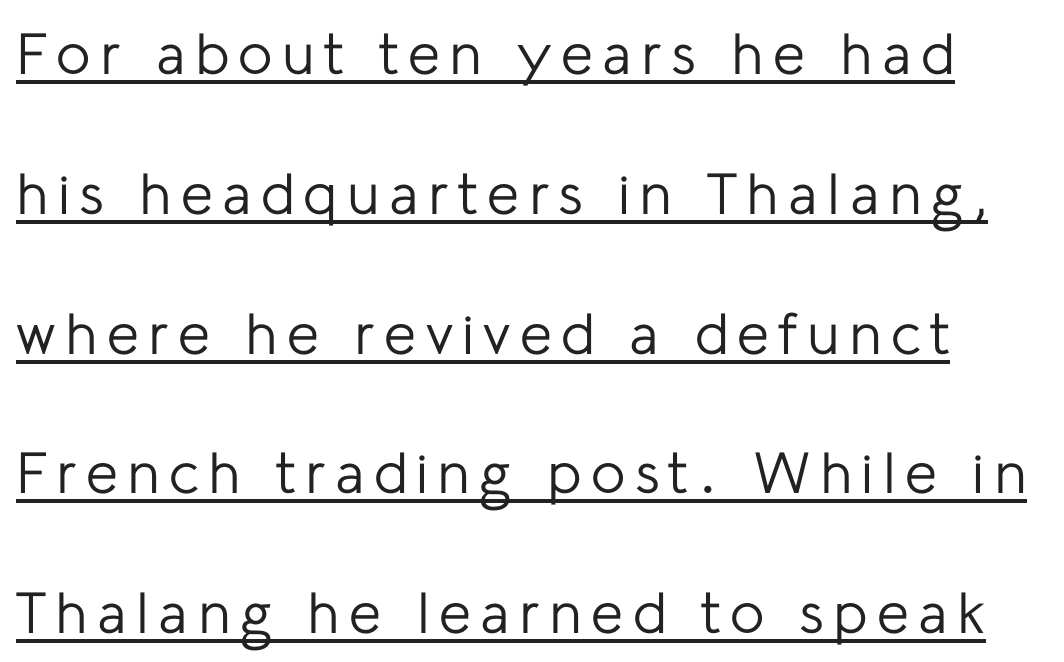
Vertical stems look standard width or narrower in stroke. Note: no serifs on the glyphs. Proportional: the letters do not fall into vertical columns. You could fit nearly another row in the gap between these rows.
